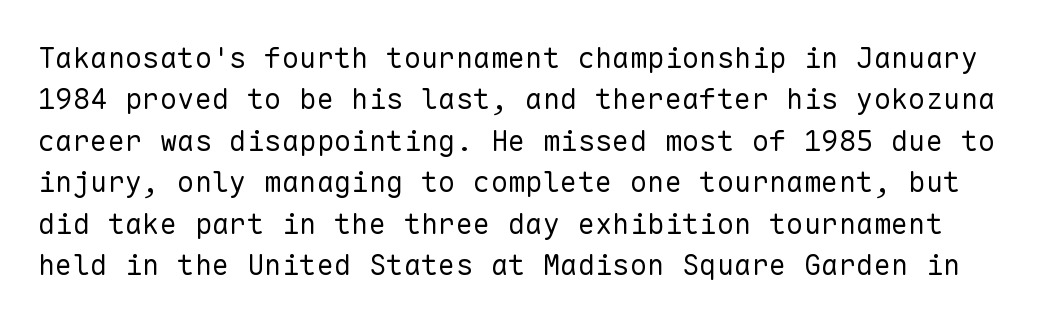
Q: Is the text bold? A: No.
Q: Is the text italic (slanted)? A: No, it is upright.
Q: Is the typeface a serif or a sans-serif typeface? A: Sans-serif.
Q: Is the text underlined? A: No.
Q: Is the spacing between letters normal or unusually wide? A: Normal.
Q: Is the spacing between lines tight, normal or loose? A: Normal.
Q: Width (condensed, normal, or wide)? A: Normal.
Q: Stroke contrast? A: Low.
Q: x-height? A: Medium.
Q: Monospaced? A: Yes.
